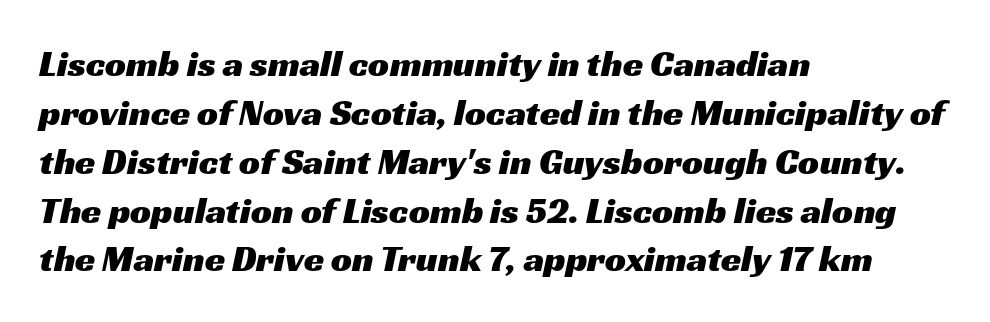
{"serif": "no", "width": "wide", "stroke_contrast": "medium", "x_height": "medium", "monospaced": "no", "underline": "no", "align": "left", "line_spacing": "normal", "line_spacing_ratio": 1.32, "letter_spacing": "normal", "letter_spacing_em": 0.0, "glyph_px": 37}
